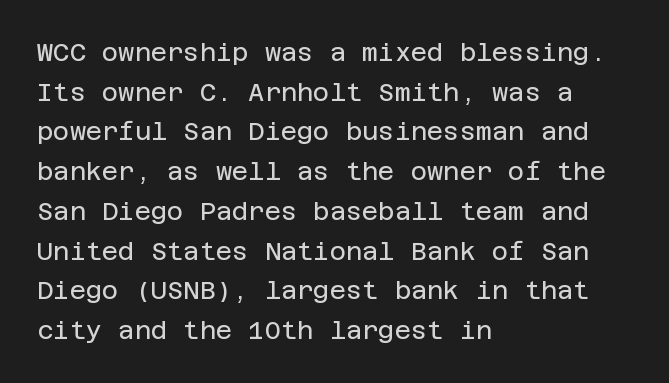
{"italic": "no", "bold": "no", "underline": "no", "align": "left", "line_spacing": "normal", "line_spacing_ratio": 1.59, "letter_spacing": "normal", "letter_spacing_em": 0.0, "glyph_px": 25}
